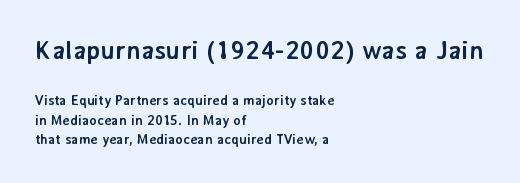
Quick note: not italic, upright. The lines are quadded left. Reading top to bottom, the characters get smaller at the block break. Nothing unusual about the tracking: characters are spaced as the font intends. Thick stems and heavy bowls — unmistakably bold. Reading down the column, the eye jumps a familiar distance to each next line.
